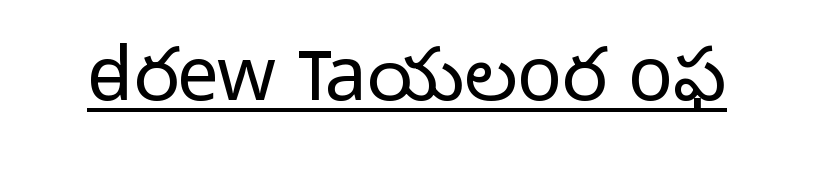
Upright lettering throughout. Observe the ordinary spacing: letters are neighbours, not strangers. The sample's only ornament is a line tracing under the words. The rendering shows plain stroke endings on the letterforms — a sans-serif design. On a weight scale, this lands at 450 or below.
